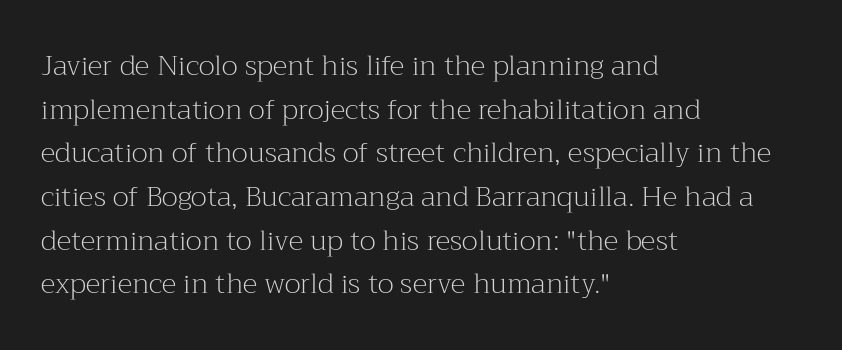
{"serif": "yes", "italic": "no", "bold": "no", "weight": "light", "width": "normal", "stroke_contrast": "medium", "x_height": "medium", "monospaced": "no", "underline": "no", "align": "left", "line_spacing": "normal", "line_spacing_ratio": 1.56, "letter_spacing": "normal", "letter_spacing_em": 0.0, "glyph_px": 28}
